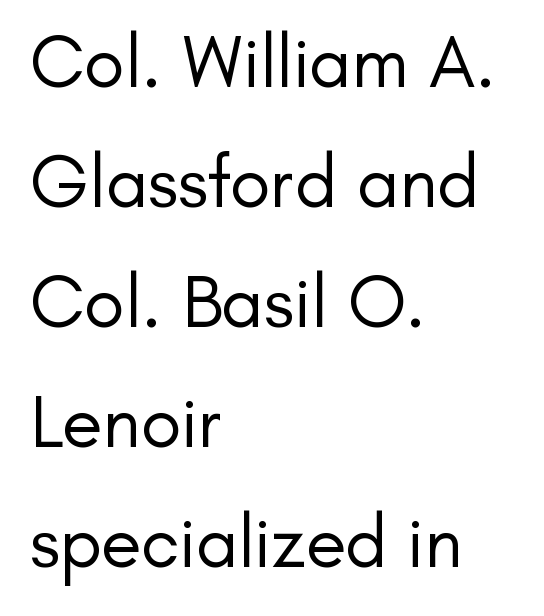
{"serif": "no", "italic": "no", "bold": "no", "weight": "regular", "width": "normal", "stroke_contrast": "low", "x_height": "small", "monospaced": "no", "underline": "no", "align": "left", "line_spacing": "normal", "line_spacing_ratio": 1.6, "letter_spacing": "normal", "letter_spacing_em": 0.0, "glyph_px": 75}
